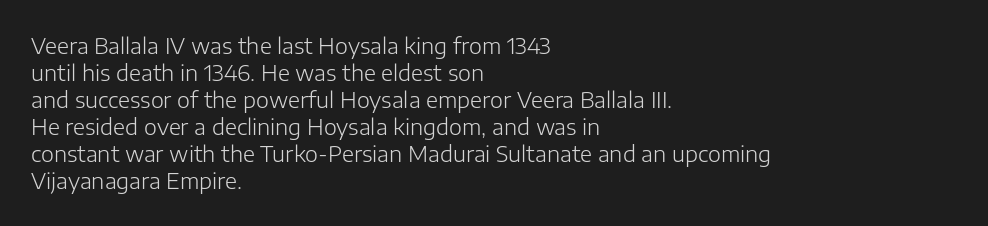
Q: Is the text bold? A: No.
Q: Is the text italic (slanted)? A: No, it is upright.
Q: Is the text underlined? A: No.
Q: How is the paragraph aligned? A: Left-aligned.
Q: Is the spacing between letters normal or unusually wide? A: Normal.
